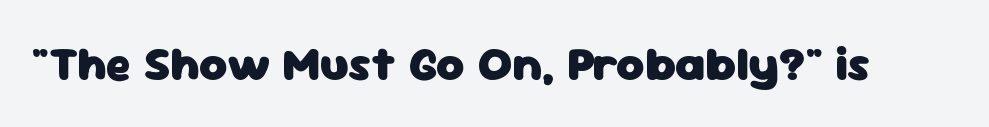
The image shows 48 px heavy sans-serif type, upright; set normal letter spacing, not underlined; low stroke contrast and a medium x-height.
